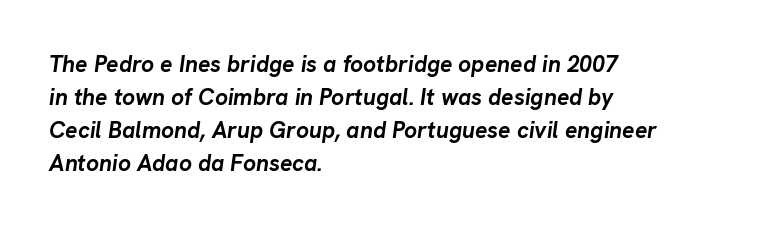
Here the glyphs are tracked normally, forming tight word shapes. Has an underline been added? It has not. Leftover space on each line is placed entirely after the last word. The strokes are fattened all the way to bold. Notice how descenders clear the ascenders below comfortably — that's standard leading.
